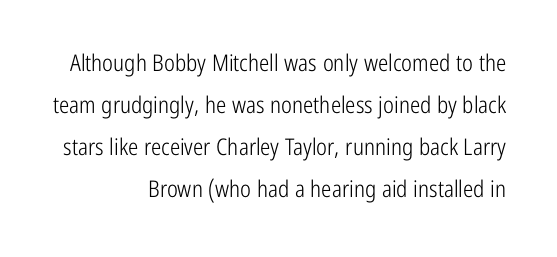
{"italic": "no", "bold": "no", "underline": "no", "align": "right", "line_spacing_ratio": 1.82, "letter_spacing": "normal", "letter_spacing_em": 0.0, "glyph_px": 23}
